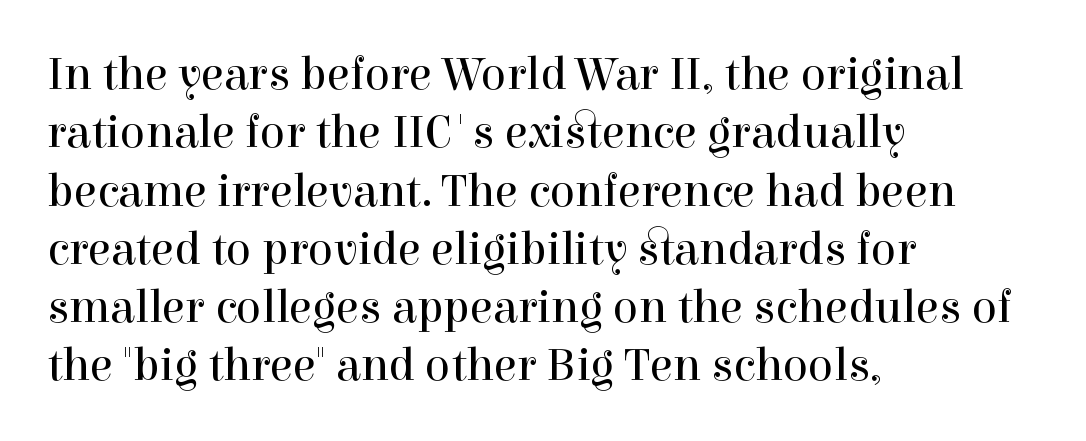
Q: Is the text bold? A: No.
Q: Is the text italic (slanted)? A: No, it is upright.
Q: Is the typeface a serif or a sans-serif typeface? A: Serif.
Q: Is the text underlined? A: No.
Q: How is the paragraph aligned? A: Left-aligned.
Q: Is the spacing between letters normal or unusually wide? A: Normal.
Q: Width (condensed, normal, or wide)? A: Normal.
Q: x-height? A: Medium.
Q: Monospaced? A: No.
